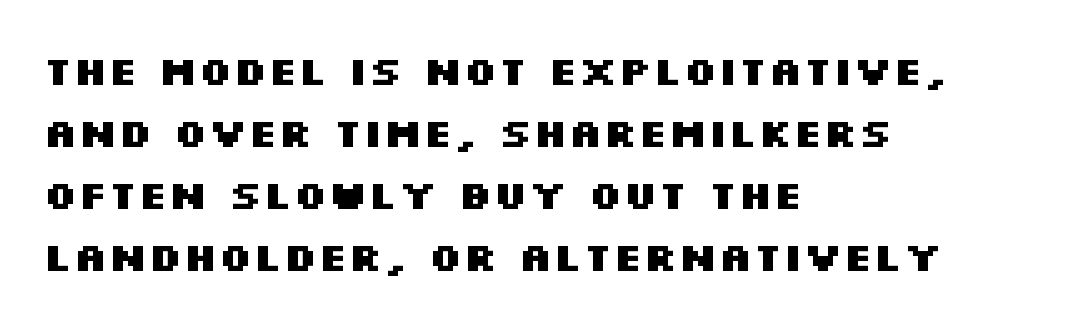
This rendering features lettering with no underline. Looks like regular typesetting: each glyph gets only the width it needs. One-word summary of the alignment: left. Every stem runs plumb, perpendicular to the baseline.
